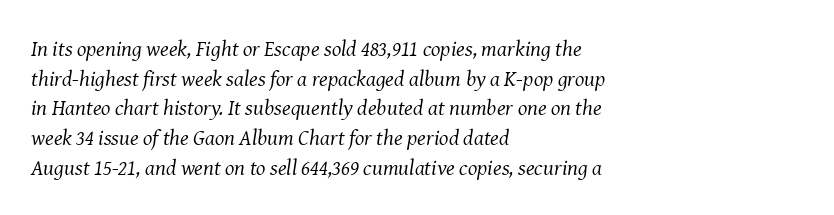
{"italic": "yes", "lean": "right", "slant_degrees": 8, "bold": "no", "underline": "no", "align": "left", "line_spacing": "normal", "line_spacing_ratio": 1.35, "letter_spacing": "normal", "letter_spacing_em": 0.0, "glyph_px": 22}
